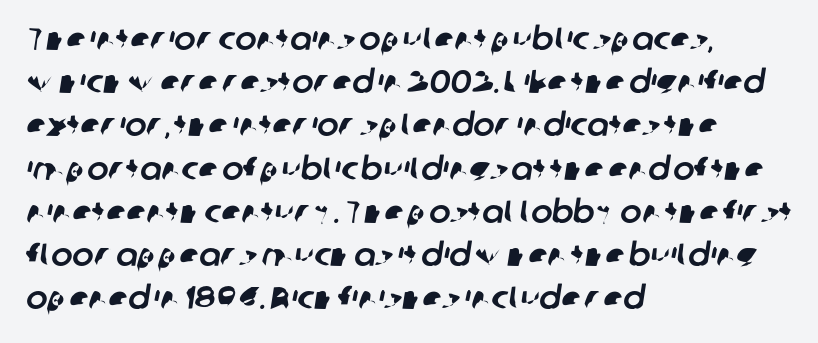
Character widths vary here, with narrow letters taking less room than wide ones. Is the letter spacing exaggerated? No — it looks like the ordinary default. Observe the absence of serifs on each vertical stroke in this sample. Honestly, the row spacing looks completely unremarkable. The baseline area is clear. Caption: multi-line text, flush left, ragged right.
